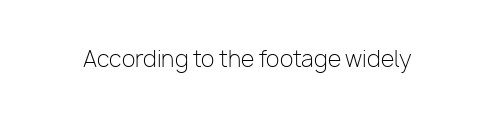
The space directly below the letters is spotless. Quick note: not italic, upright. The line texture is even and compact thanks to regular tracking. These glyphs show unthickened strokes, regular width or finer.
